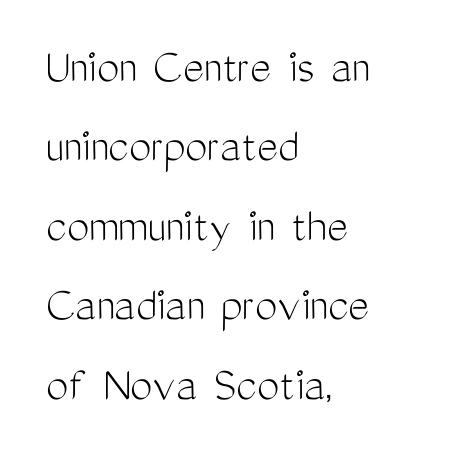
The image shows 50 px light, condensed sans-serif type, upright; set left-aligned, normal line spacing (1.59x), normal letter spacing, not underlined; medium stroke contrast and a medium x-height.
